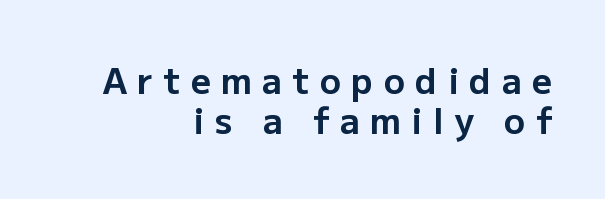
Q: Is the text bold? A: Yes.
Q: Is the text italic (slanted)? A: No, it is upright.
Q: Is the typeface a serif or a sans-serif typeface? A: Sans-serif.
Q: Is the text underlined? A: No.
Q: How is the paragraph aligned? A: Right-aligned.
Q: Is the spacing between letters normal or unusually wide? A: Unusually wide.
Q: Is the spacing between lines tight, normal or loose? A: Tight.
Q: Width (condensed, normal, or wide)? A: Normal.
Q: Stroke contrast? A: Low.
Q: x-height? A: Medium.
Q: Monospaced? A: No.
